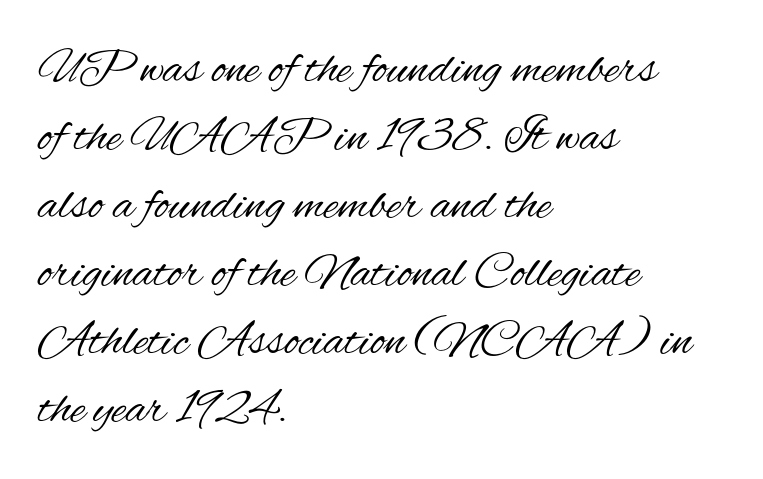
The image shows 50 px regular-weight, condensed sans-serif type; set left-aligned, normal line spacing (1.36x), normal letter spacing, not underlined; medium stroke contrast and a small x-height.
